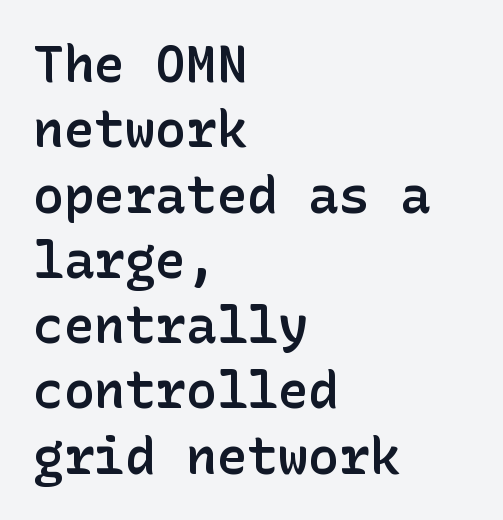
Q: Is the text bold? A: Semi-bold.
Q: Is the text italic (slanted)? A: No, it is upright.
Q: Is the typeface a serif or a sans-serif typeface? A: Sans-serif.
Q: Is the text underlined? A: No.
Q: How is the paragraph aligned? A: Left-aligned.
Q: Is the spacing between letters normal or unusually wide? A: Normal.
Q: Is the spacing between lines tight, normal or loose? A: Normal.
Q: Width (condensed, normal, or wide)? A: Normal.
Q: Stroke contrast? A: Low.
Q: x-height? A: Medium.
